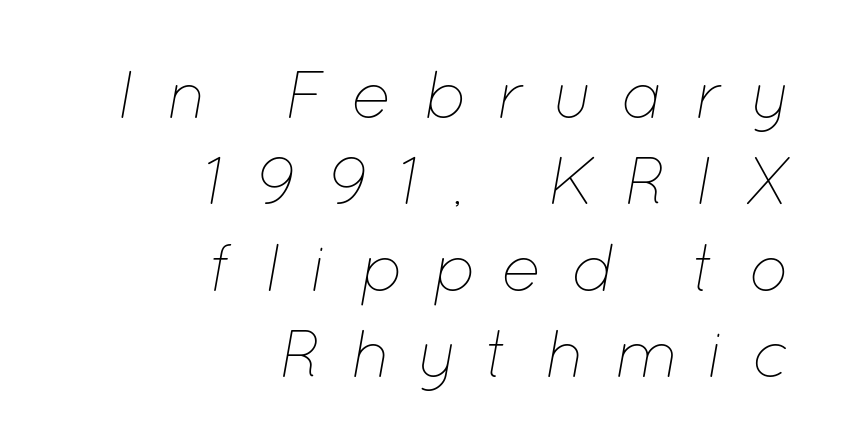
{"italic": "yes", "lean": "right", "slant_degrees": 12, "bold": "no", "weight": "thin", "width": "normal", "stroke_contrast": "low", "x_height": "medium", "monospaced": "no", "underline": "no", "align": "right", "line_spacing": "normal", "line_spacing_ratio": 1.29, "letter_spacing": "wide", "letter_spacing_em": 0.43, "glyph_px": 67}
